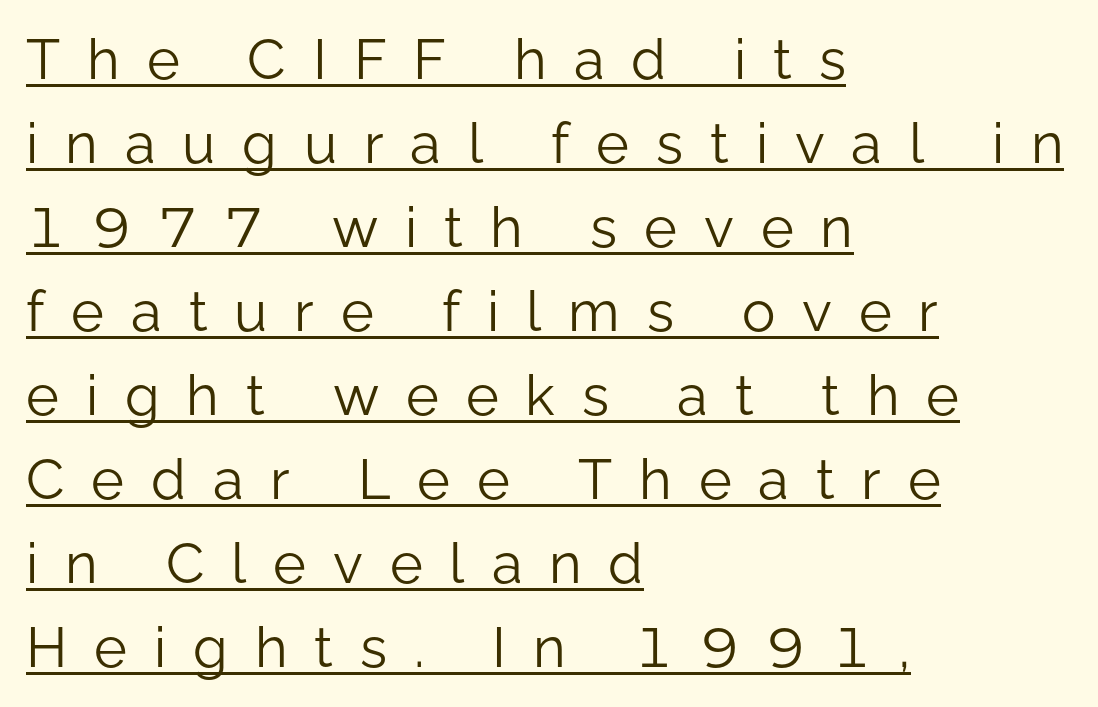
The image shows 56 px light sans-serif type, upright; set left-aligned, normal line spacing (1.5x), unusually wide letter spacing (+0.48 em), underlined; low stroke contrast and a medium x-height.
